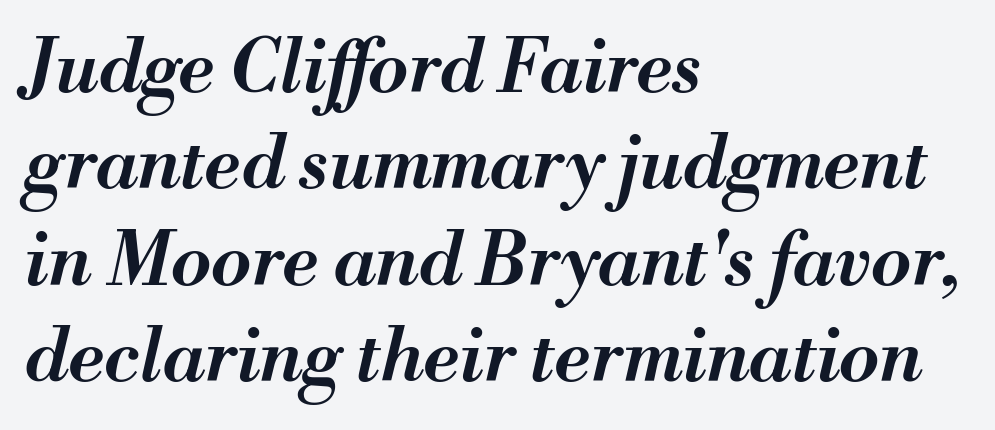
One-word summary of the alignment: left. Horizontal bands of white between lines are of average thickness. Emphasis-style slanted type is in use. The type is set solid horizontally, with unmodified tracking. The characters look somewhat weighty, a semibold short of true bold. Letters rest on an invisible, unmarked baseline.
